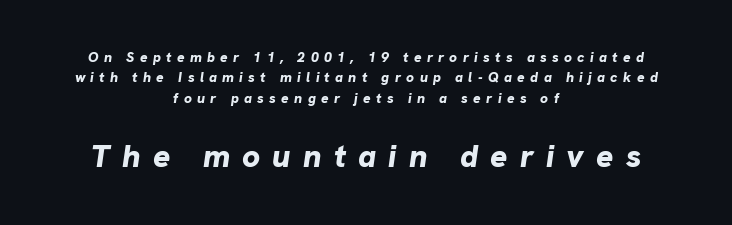
Q: Is the text bold? A: Yes.
Q: Is the text italic (slanted)? A: Yes, it leans right by about 8 degrees.
Q: Is the text underlined? A: No.
Q: How is the paragraph aligned? A: Centered.
Q: Is the spacing between letters normal or unusually wide? A: Unusually wide.
Q: Is the spacing between lines tight, normal or loose? A: Normal.
Q: Which block of text is set in a larger size, the first (top) or the second (bottom)? A: The second (bottom) one.
Q: Width (condensed, normal, or wide)? A: Normal.
Q: Stroke contrast? A: Low.
Q: x-height? A: Medium.
Q: Monospaced? A: No.
